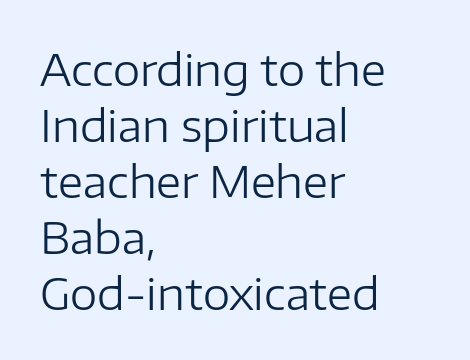
{"serif": "no", "italic": "no", "bold": "no", "weight": "regular", "width": "normal", "stroke_contrast": "low", "x_height": "medium", "monospaced": "no", "underline": "no", "align": "left", "line_spacing": "normal", "line_spacing_ratio": 1.27, "letter_spacing": "normal", "letter_spacing_em": 0.0, "glyph_px": 44}
